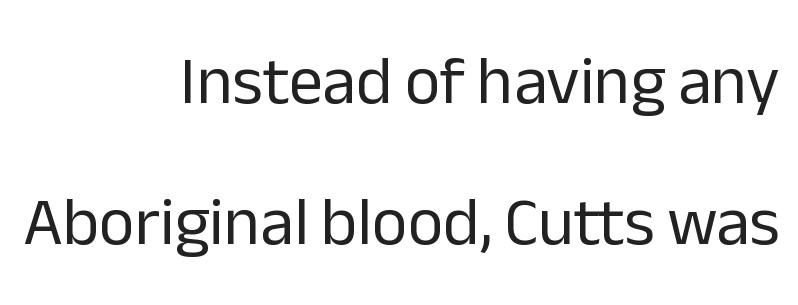
Classification — sans serif. These lines keep a tight, regular rhythm from letter to letter. The font sits on the lighter half of the weight spectrum, regular included. The words here are not underlined. When letters stand straight like this, we call the style roman or upright. The face used here is proportionally spaced, like ordinary book or web type.
